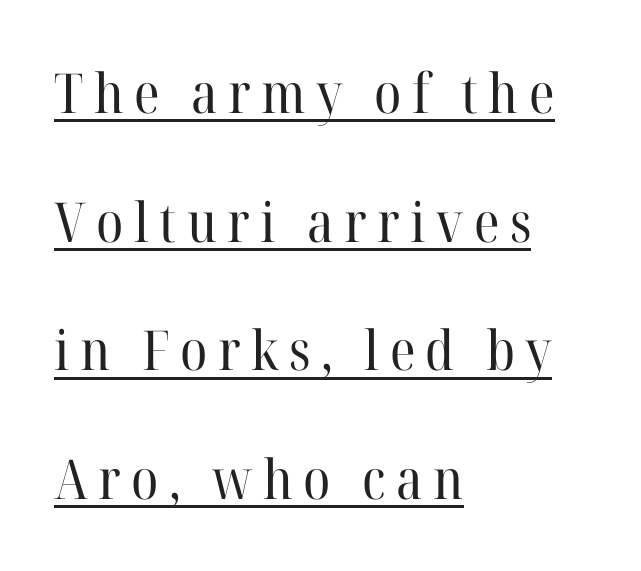
What's the leading like? Stretched, with rows far apart. Heaviness? Minimal to ordinary, like unemphasized prose. Teacher's note: observe the even left margin — that is flush-left alignment. The rendering uses natural spacing where letterforms have individual widths.
